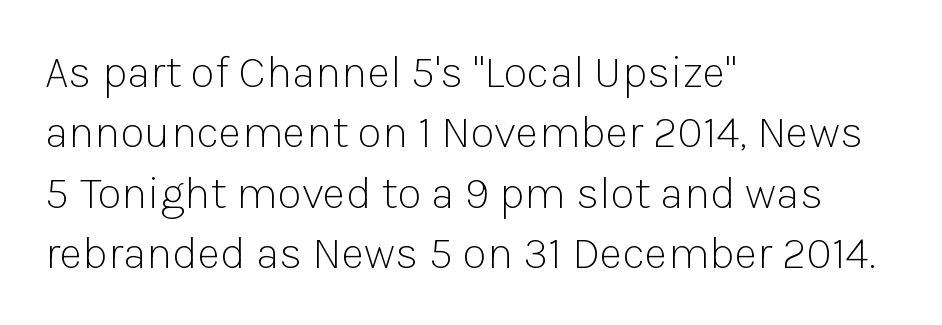
{"serif": "no", "italic": "no", "bold": "no", "weight": "light", "width": "normal", "stroke_contrast": "low", "x_height": "medium", "monospaced": "no", "underline": "no", "align": "left", "line_spacing": "normal", "line_spacing_ratio": 1.34, "letter_spacing": "normal", "letter_spacing_em": 0.0, "glyph_px": 45}
